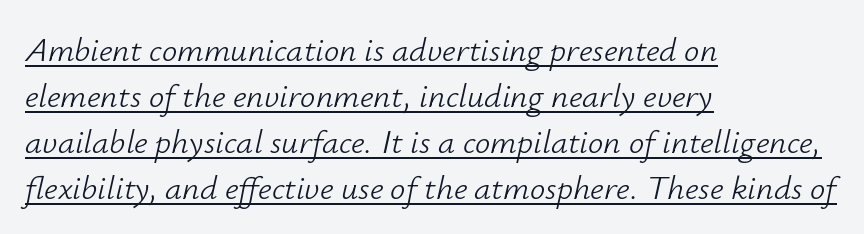
{"italic": "yes", "lean": "right", "slant_degrees": 12, "bold": "no", "weight": "light", "width": "normal", "stroke_contrast": "low", "x_height": "small", "monospaced": "no", "underline": "yes", "align": "left", "line_spacing": "normal", "line_spacing_ratio": 1.35, "letter_spacing": "normal", "letter_spacing_em": 0.0, "glyph_px": 34}
